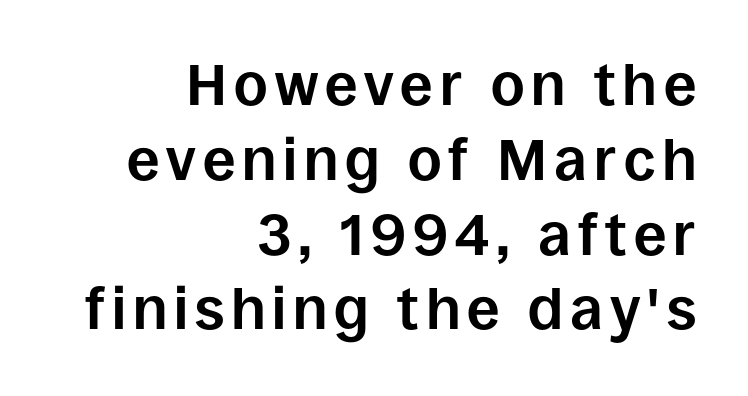
The image shows 58 px bold sans-serif type, upright; set right-aligned, normal line spacing (1.29x), not underlined; low stroke contrast and a large x-height.
